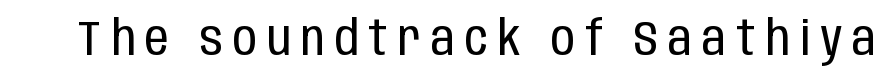
Q: Is the text bold? A: No.
Q: Is the text italic (slanted)? A: No, it is upright.
Q: Is the typeface a serif or a sans-serif typeface? A: Sans-serif.
Q: Is the text underlined? A: No.
Q: Is the spacing between letters normal or unusually wide? A: Unusually wide.
Q: Width (condensed, normal, or wide)? A: Condensed.
Q: Stroke contrast? A: Low.
Q: x-height? A: Large.
Q: Monospaced? A: No.
